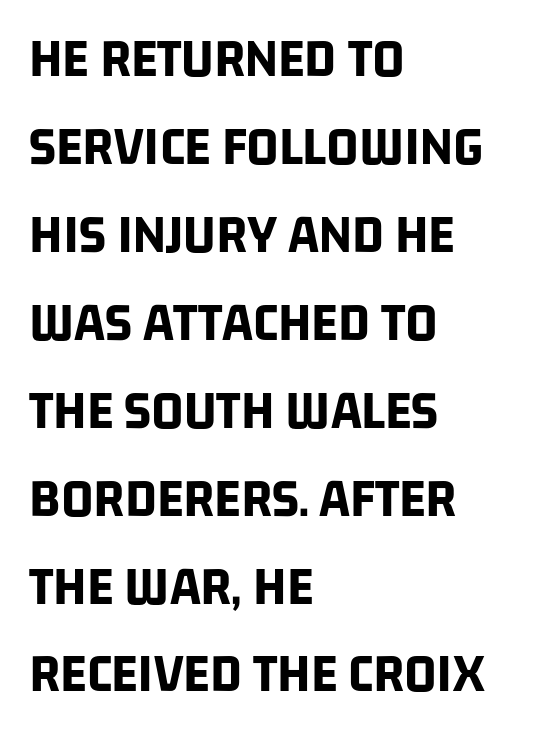
{"serif": "no", "bold": "yes", "weight": "bold", "width": "condensed", "stroke_contrast": "low", "x_height": "large", "monospaced": "no", "underline": "no", "align": "left", "line_spacing": "normal", "line_spacing_ratio": 1.57, "letter_spacing": "normal", "letter_spacing_em": 0.0, "glyph_px": 56}
